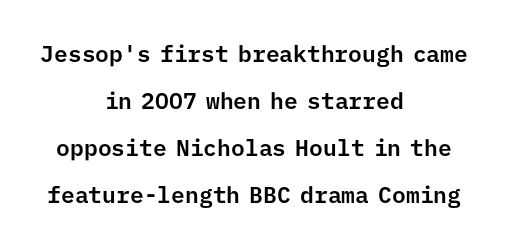
Q: Is the text italic (slanted)? A: No, it is upright.
Q: Is the text underlined? A: No.
Q: How is the paragraph aligned? A: Centered.
Q: Is the spacing between letters normal or unusually wide? A: Normal.
Q: Is the spacing between lines tight, normal or loose? A: Loose.
